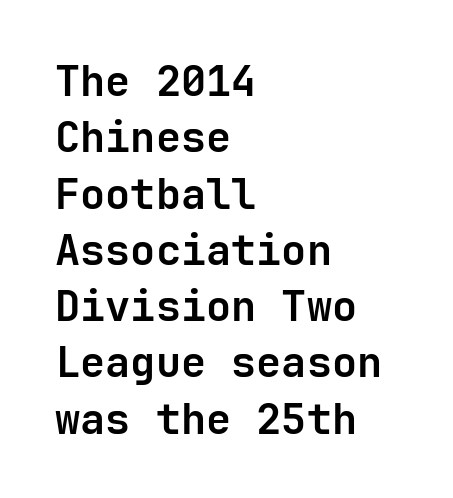
Q: Is the text bold? A: Yes.
Q: Is the text italic (slanted)? A: No, it is upright.
Q: Is the typeface a serif or a sans-serif typeface? A: Sans-serif.
Q: Is the text underlined? A: No.
Q: How is the paragraph aligned? A: Left-aligned.
Q: Is the spacing between letters normal or unusually wide? A: Normal.
Q: Is the spacing between lines tight, normal or loose? A: Normal.
Q: Width (condensed, normal, or wide)? A: Normal.
Q: Stroke contrast? A: Low.
Q: x-height? A: Medium.
